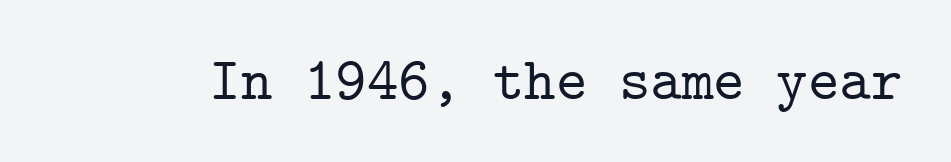
The image shows 60 px serif type, upright, monospaced; set normal letter spacing, not underlined; low stroke contrast and a medium x-height.
